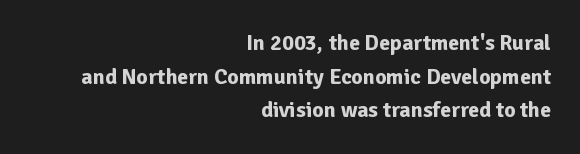
Q: Is the text bold? A: Yes.
Q: Is the text italic (slanted)? A: No, it is upright.
Q: Is the text underlined? A: No.
Q: How is the paragraph aligned? A: Right-aligned.
Q: Is the spacing between letters normal or unusually wide? A: Normal.
Q: Is the spacing between lines tight, normal or loose? A: Normal.
